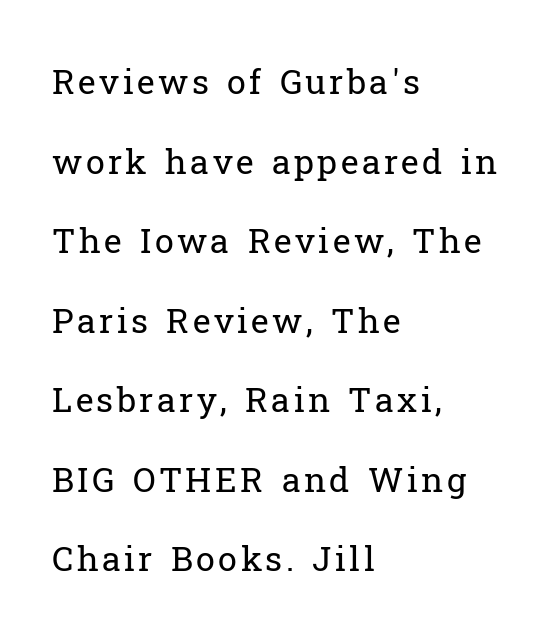
The image shows 34 px regular-weight serif type, upright; set left-aligned, loose line spacing (2.34x), not underlined; low stroke contrast and a medium x-height.
